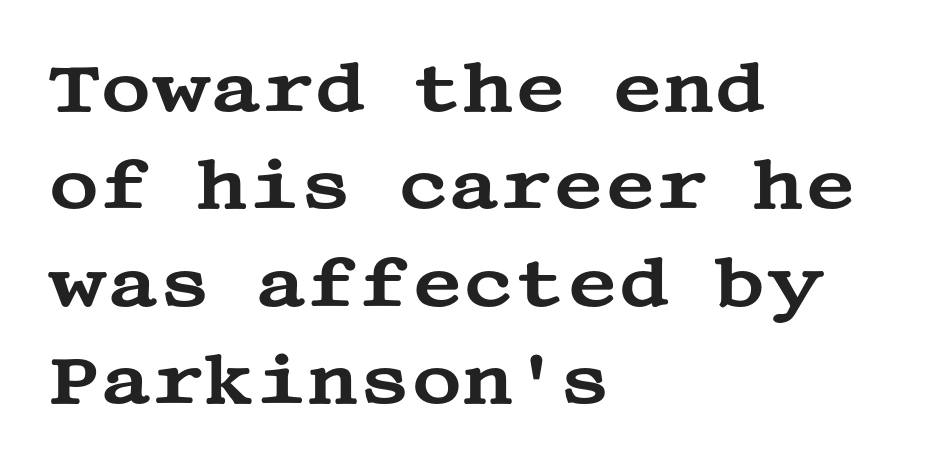
The image shows 70 px wide serif type, upright; set left-aligned, normal line spacing (1.39x), normal letter spacing, not underlined; medium stroke contrast and a large x-height.
